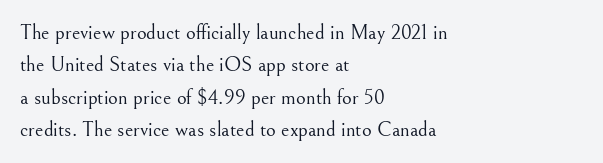
{"italic": "no", "bold": "no", "underline": "no", "align": "left", "line_spacing": "normal", "line_spacing_ratio": 1.54, "letter_spacing": "normal", "letter_spacing_em": 0.0, "glyph_px": 21}
